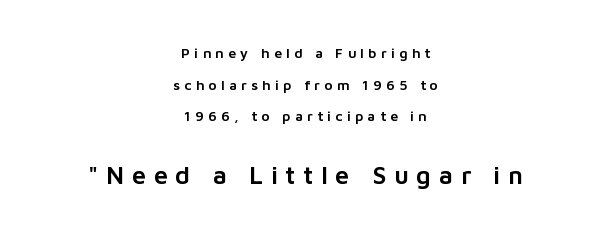
The rendering inserts visible extra space after every character. Is there much room between lines? Yes — plenty of vertical air separates them. The lines in this sample share a center point and differ in where they start and stop. The words here are not underlined. The following chunk of copy outweighs the initial chunk in type size.
